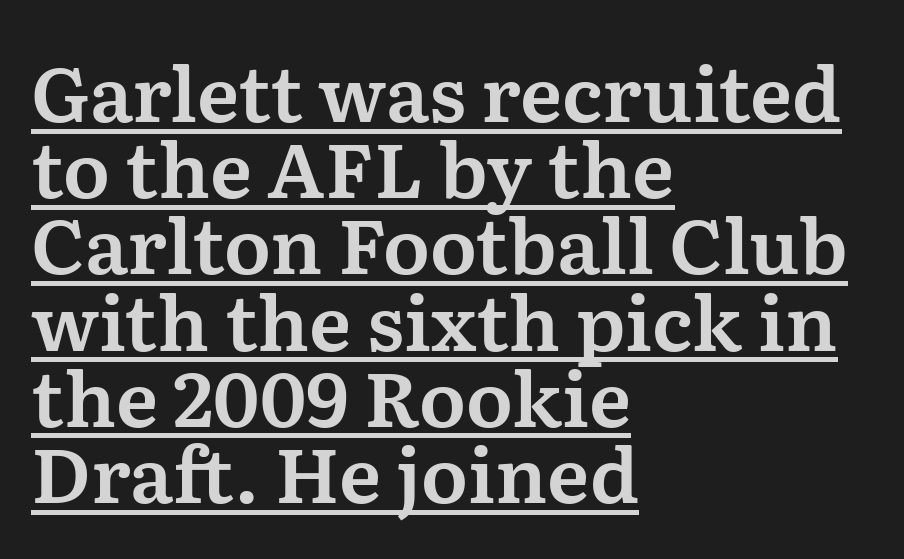
{"serif": "yes", "italic": "no", "width": "normal", "stroke_contrast": "medium", "x_height": "medium", "monospaced": "no", "underline": "yes", "align": "left", "line_spacing": "tight", "line_spacing_ratio": 0.99, "letter_spacing": "normal", "letter_spacing_em": 0.0, "glyph_px": 77}
